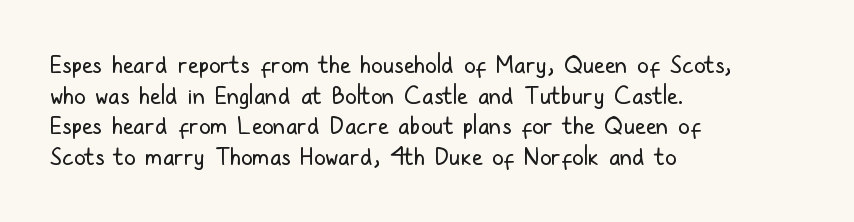
Q: Is the text bold? A: No.
Q: Is the text italic (slanted)? A: No, it is upright.
Q: Is the text underlined? A: No.
Q: How is the paragraph aligned? A: Left-aligned.
Q: Is the spacing between letters normal or unusually wide? A: Normal.
Q: Is the spacing between lines tight, normal or loose? A: Normal.
